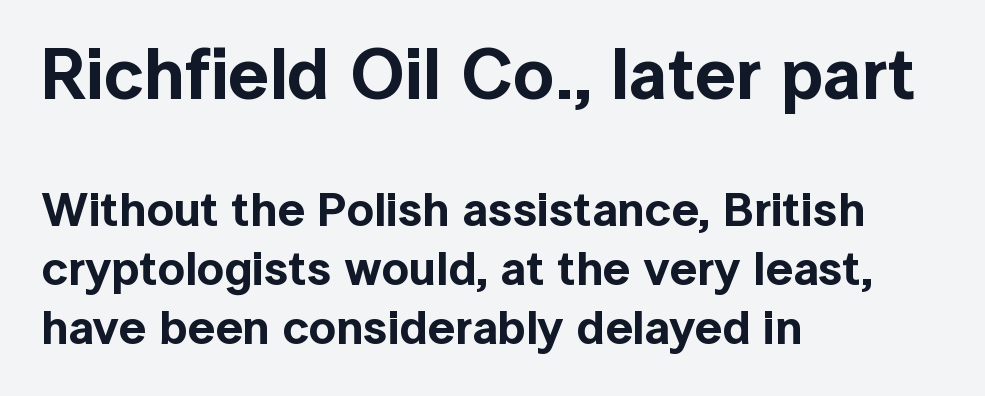
If you drew a ruler down the left edge, every line would touch it. This sample has the flowing, uneven cadence of proportional lettering. This sample uses plain, unmodified letter spacing. The axis of the letterforms is exactly vertical. Has an underline been added? It has not. Typesetter's note — upper block bumped up in size, lower block left smaller.
